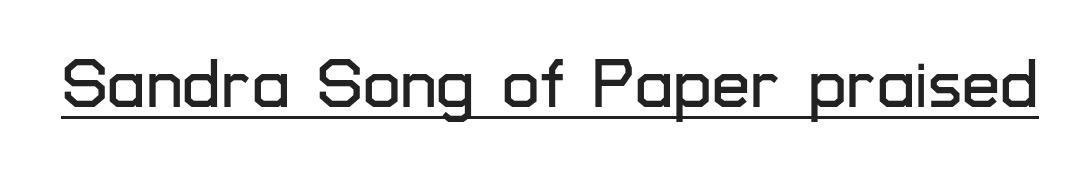
The image shows 68 px sans-serif type, upright; set normal letter spacing, underlined; low stroke contrast and a medium x-height.
